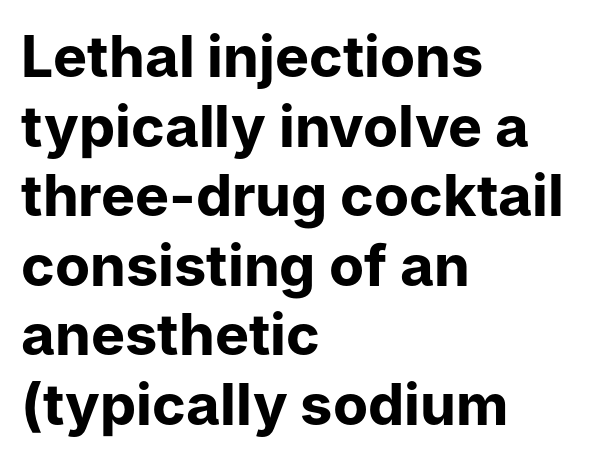
The line texture is even and compact thanks to regular tracking. Note the varied advance widths — an 'i' is clearly narrower than an 'm'. Nope, not italic — everything's standing straight. Words float on clear page, feet unadorned. Typeset ragged right — the left edge is the straight one.
